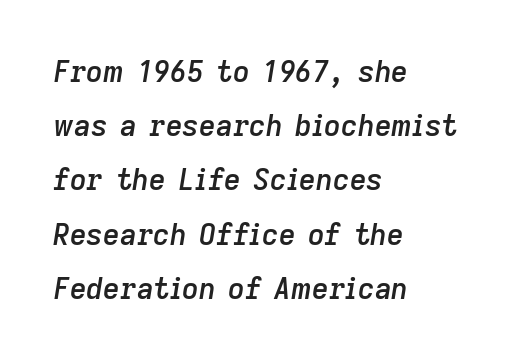
Q: Is the text bold? A: Semi-bold.
Q: Is the text italic (slanted)? A: Yes, it leans right by about 9 degrees.
Q: Is the text underlined? A: No.
Q: How is the paragraph aligned? A: Left-aligned.
Q: Is the spacing between letters normal or unusually wide? A: Normal.
Q: Width (condensed, normal, or wide)? A: Normal.
Q: Stroke contrast? A: Low.
Q: x-height? A: Medium.
Q: Monospaced? A: No.
